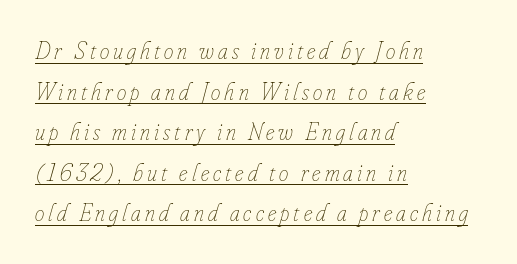
Q: Is the text bold? A: No.
Q: Is the text italic (slanted)? A: Yes, it leans right by about 16 degrees.
Q: Is the text underlined? A: Yes.
Q: How is the paragraph aligned? A: Left-aligned.
Q: Is the spacing between lines tight, normal or loose? A: Normal.
